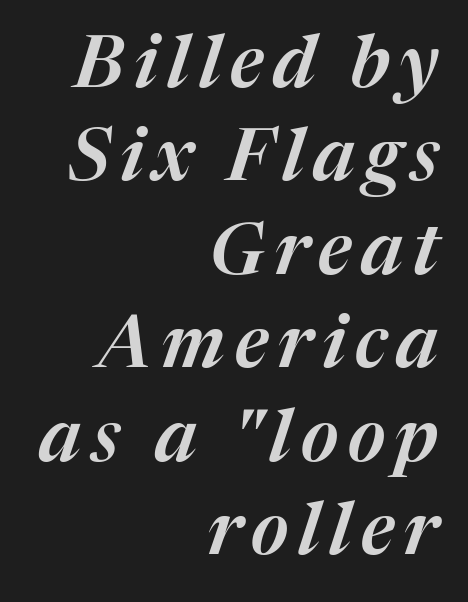
Q: Is the text italic (slanted)? A: Yes, it leans right by about 17 degrees.
Q: Is the text underlined? A: No.
Q: How is the paragraph aligned? A: Right-aligned.
Q: Is the spacing between lines tight, normal or loose? A: Normal.
Q: Width (condensed, normal, or wide)? A: Normal.
Q: Stroke contrast? A: Medium.
Q: x-height? A: Medium.
Q: Monospaced? A: No.
